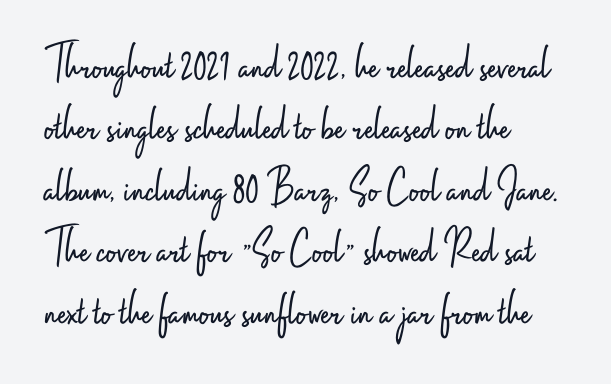
No extra tracking has been applied to these lines. The letterforms sit at book weight or below. Does the copy run flush right? No — it runs flush left. Is this a fixed-width face? No — the glyphs have proportional, varying widths.
